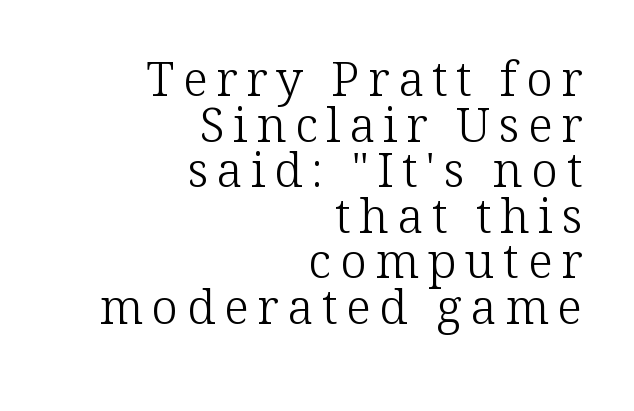
{"serif": "yes", "italic": "no", "bold": "no", "weight": "light", "width": "normal", "stroke_contrast": "low", "x_height": "medium", "monospaced": "no", "underline": "no", "align": "right", "line_spacing": "tight", "line_spacing_ratio": 0.95, "glyph_px": 48}
